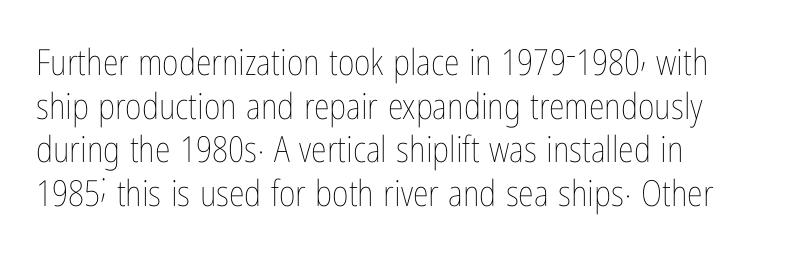
Q: Is the text bold? A: No.
Q: Is the text italic (slanted)? A: No, it is upright.
Q: Is the text underlined? A: No.
Q: How is the paragraph aligned? A: Left-aligned.
Q: Is the spacing between letters normal or unusually wide? A: Normal.
Q: Width (condensed, normal, or wide)? A: Condensed.
Q: Stroke contrast? A: Low.
Q: x-height? A: Medium.
Q: Monospaced? A: No.
